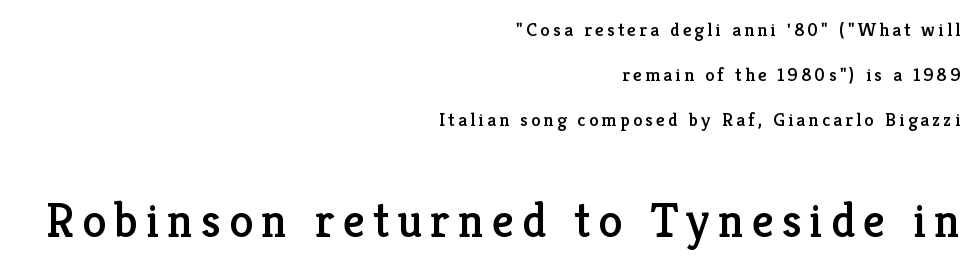
Q: Is the text italic (slanted)? A: No, it is upright.
Q: Is the typeface a serif or a sans-serif typeface? A: Serif.
Q: Is the text underlined? A: No.
Q: How is the paragraph aligned? A: Right-aligned.
Q: Is the spacing between lines tight, normal or loose? A: Loose.
Q: Which block of text is set in a larger size, the first (top) or the second (bottom)? A: The second (bottom) one.
Q: Width (condensed, normal, or wide)? A: Normal.
Q: Stroke contrast? A: Low.
Q: x-height? A: Medium.
Q: Monospaced? A: No.
